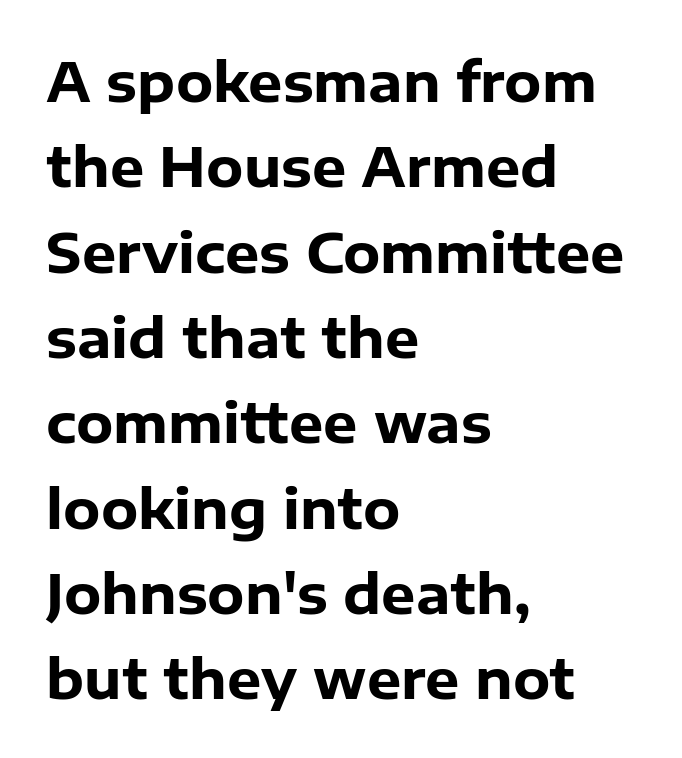
Q: Is the text bold? A: Yes.
Q: Is the text italic (slanted)? A: No, it is upright.
Q: Is the typeface a serif or a sans-serif typeface? A: Sans-serif.
Q: Is the text underlined? A: No.
Q: How is the paragraph aligned? A: Left-aligned.
Q: Is the spacing between letters normal or unusually wide? A: Normal.
Q: Is the spacing between lines tight, normal or loose? A: Normal.
Q: Width (condensed, normal, or wide)? A: Normal.
Q: Stroke contrast? A: Low.
Q: x-height? A: Medium.
Q: Monospaced? A: No.
